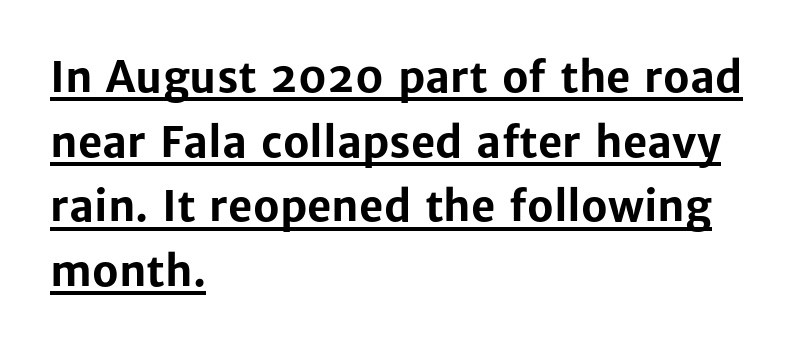
Q: Is the text bold? A: Yes.
Q: Is the text italic (slanted)? A: No, it is upright.
Q: Is the typeface a serif or a sans-serif typeface? A: Sans-serif.
Q: Is the text underlined? A: Yes.
Q: How is the paragraph aligned? A: Left-aligned.
Q: Is the spacing between letters normal or unusually wide? A: Normal.
Q: Is the spacing between lines tight, normal or loose? A: Normal.
Q: Width (condensed, normal, or wide)? A: Normal.
Q: Stroke contrast? A: Low.
Q: x-height? A: Medium.
Q: Monospaced? A: No.
